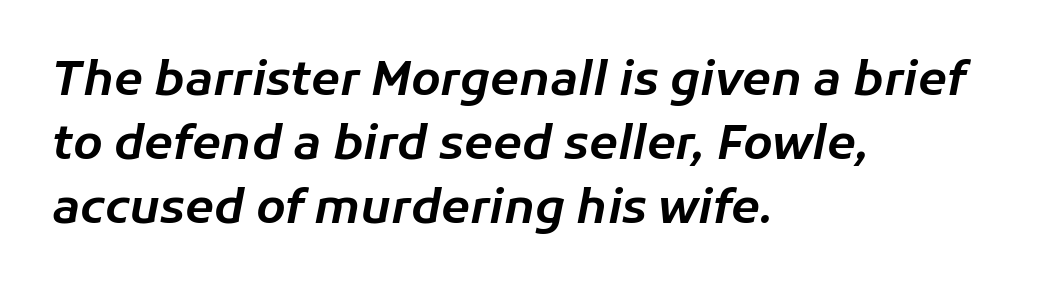
Note the varied advance widths — an 'i' is clearly narrower than an 'm'. The line texture is even and compact thanks to regular tracking. Where is the straight margin? On the left. There's an unmistakable incline to the writing here. Leading: standard.
